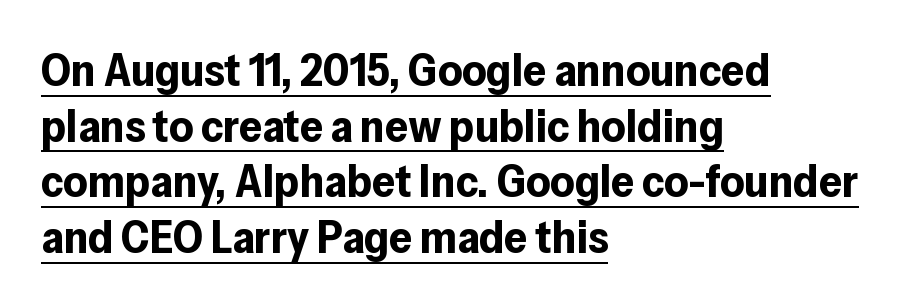
Q: Is the text bold? A: Yes.
Q: Is the text italic (slanted)? A: No, it is upright.
Q: Is the typeface a serif or a sans-serif typeface? A: Sans-serif.
Q: Is the text underlined? A: Yes.
Q: How is the paragraph aligned? A: Left-aligned.
Q: Is the spacing between letters normal or unusually wide? A: Normal.
Q: Width (condensed, normal, or wide)? A: Normal.
Q: Stroke contrast? A: Low.
Q: x-height? A: Medium.
Q: Monospaced? A: No.
